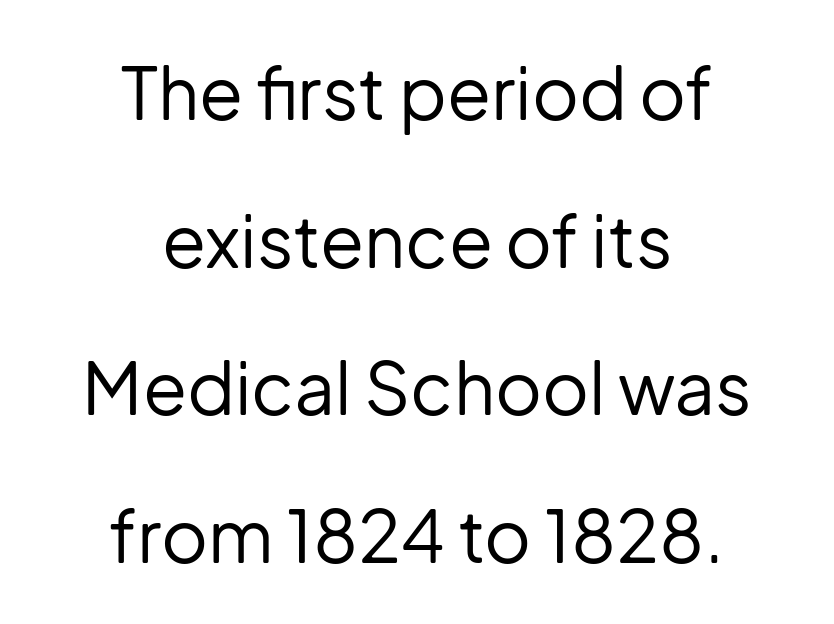
Here the designer chose a conventional face with non-uniform glyph widths. Descender tails drop into unmarked territory. Regarding leading, the lines here are spaced well apart. These glyphs show unthickened strokes, regular width or finer. Casual observation: everything's sitting right in the middle.
